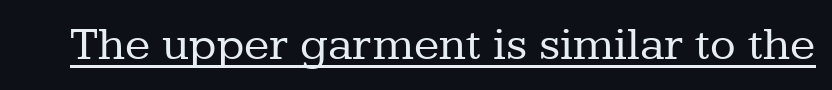
The image shows 47 px regular-weight serif type, upright; set normal letter spacing, underlined; low stroke contrast and a medium x-height.
